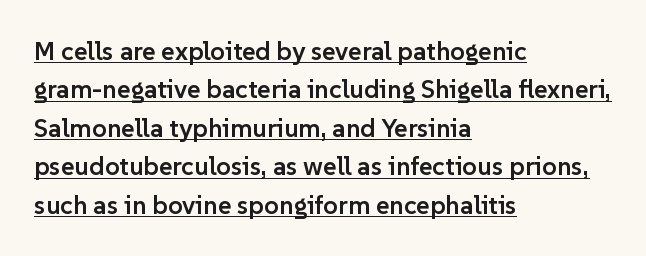
Students, note that the glyphs here touch the page at normal intervals. These lines carry some extra weight — a demibold, not a full bold. Does the leading feel generous? No, just average. The setting favours the left margin, as ordinary paragraphs usually do. The type sits square on the baseline with zero lean.
